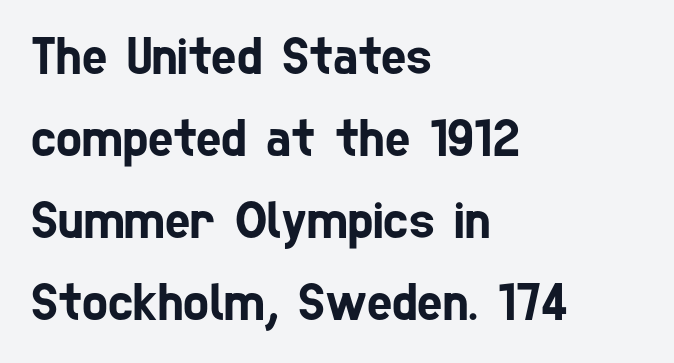
Q: Is the typeface a serif or a sans-serif typeface? A: Sans-serif.
Q: Is the text underlined? A: No.
Q: How is the paragraph aligned? A: Left-aligned.
Q: Is the spacing between letters normal or unusually wide? A: Normal.
Q: Is the spacing between lines tight, normal or loose? A: Normal.
Q: Width (condensed, normal, or wide)? A: Condensed.
Q: Stroke contrast? A: Low.
Q: x-height? A: Medium.
Q: Monospaced? A: No.
